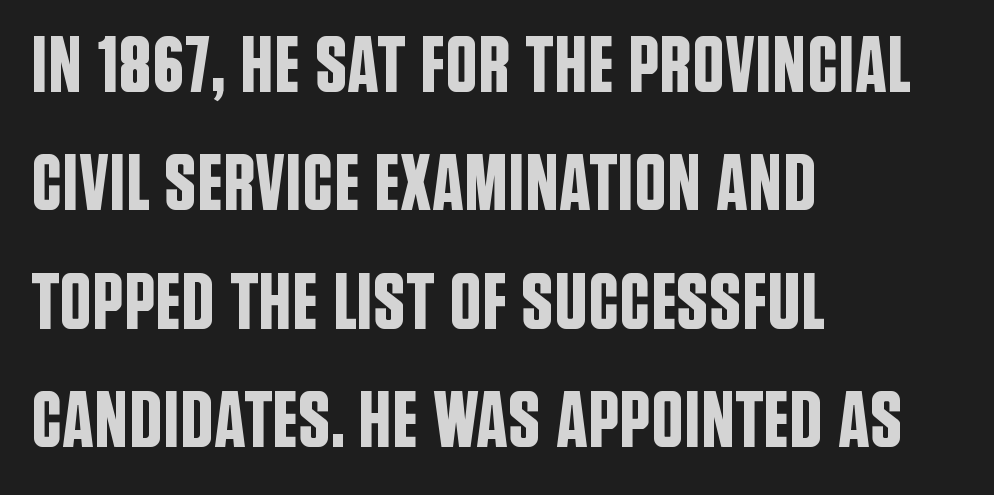
Q: Is the text italic (slanted)? A: No, it is upright.
Q: Is the typeface a serif or a sans-serif typeface? A: Sans-serif.
Q: Is the text underlined? A: No.
Q: How is the paragraph aligned? A: Left-aligned.
Q: Is the spacing between letters normal or unusually wide? A: Normal.
Q: Is the spacing between lines tight, normal or loose? A: Normal.
Q: Width (condensed, normal, or wide)? A: Condensed.
Q: Stroke contrast? A: Low.
Q: x-height? A: Large.
Q: Monospaced? A: No.
